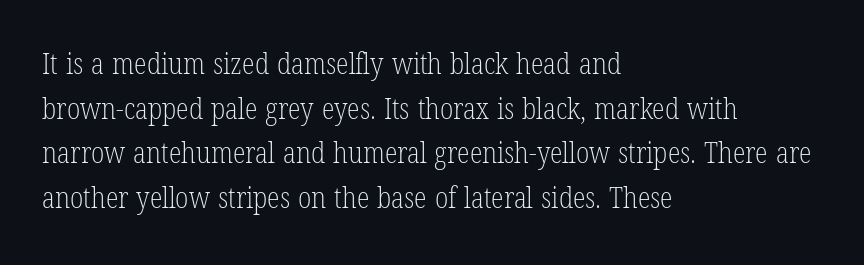
{"serif": "yes", "italic": "no", "bold": "no", "weight": "light", "width": "condensed", "stroke_contrast": "low", "x_height": "medium", "monospaced": "no", "underline": "no", "align": "left", "line_spacing": "normal", "line_spacing_ratio": 1.54, "letter_spacing": "normal", "letter_spacing_em": 0.0, "glyph_px": 29}
